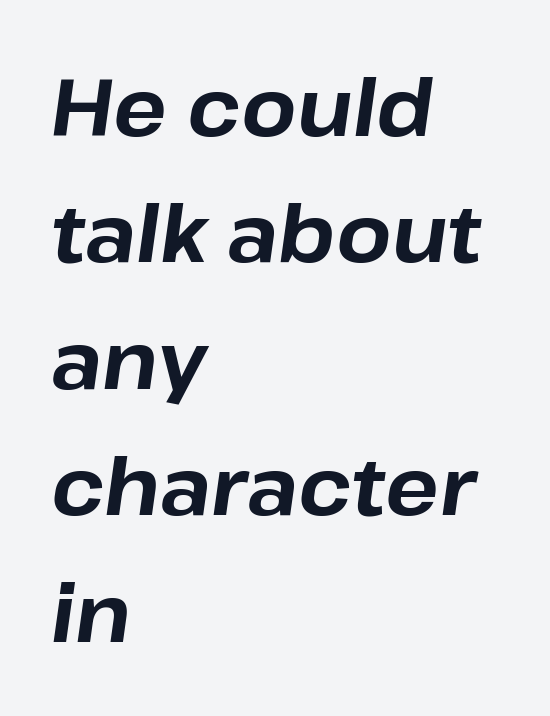
Q: Is the text bold? A: Yes.
Q: Is the text italic (slanted)? A: Yes, it leans right by about 8 degrees.
Q: Is the text underlined? A: No.
Q: How is the paragraph aligned? A: Left-aligned.
Q: Is the spacing between letters normal or unusually wide? A: Normal.
Q: Is the spacing between lines tight, normal or loose? A: Normal.
Q: Width (condensed, normal, or wide)? A: Normal.
Q: Stroke contrast? A: Low.
Q: x-height? A: Medium.
Q: Monospaced? A: No.
